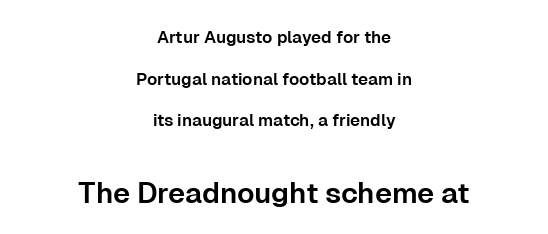
{"serif": "no", "italic": "no", "width": "normal", "stroke_contrast": "low", "x_height": "medium", "monospaced": "no", "underline": "no", "align": "center", "line_spacing": "loose", "line_spacing_ratio": 2.45, "letter_spacing": "normal", "letter_spacing_em": 0.0, "larger_block": "second", "size_ratio": 1.71, "glyph_px": 29}
